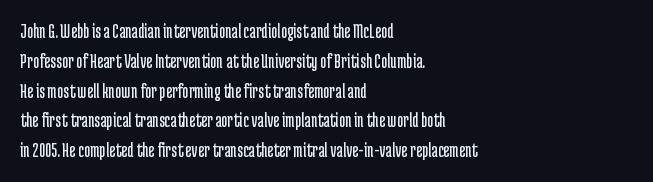
Q: Is the text bold? A: No.
Q: Is the text italic (slanted)? A: No, it is upright.
Q: Is the text underlined? A: No.
Q: How is the paragraph aligned? A: Left-aligned.
Q: Is the spacing between letters normal or unusually wide? A: Normal.
Q: Is the spacing between lines tight, normal or loose? A: Normal.
